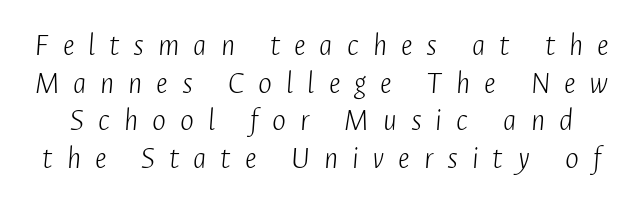
The image shows 33 px light, condensed type, italic (leaning right); set tight line spacing (1.14x), unusually wide letter spacing (+0.42 em), not underlined; low stroke contrast and a medium x-height.
